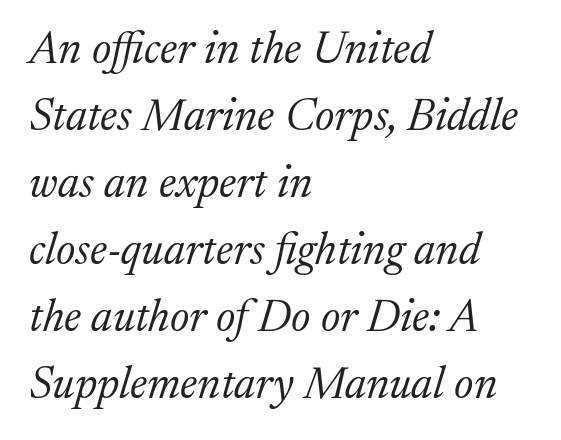
{"serif": "yes", "italic": "yes", "lean": "right", "slant_degrees": 17, "bold": "no", "weight": "light", "width": "normal", "stroke_contrast": "medium", "x_height": "medium", "monospaced": "no", "underline": "no", "align": "left", "line_spacing": "normal", "line_spacing_ratio": 1.49, "letter_spacing": "normal", "letter_spacing_em": 0.0, "glyph_px": 45}
